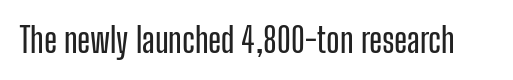
The image shows 34 px condensed sans-serif type, upright; set normal letter spacing, not underlined; low stroke contrast and a medium x-height.
